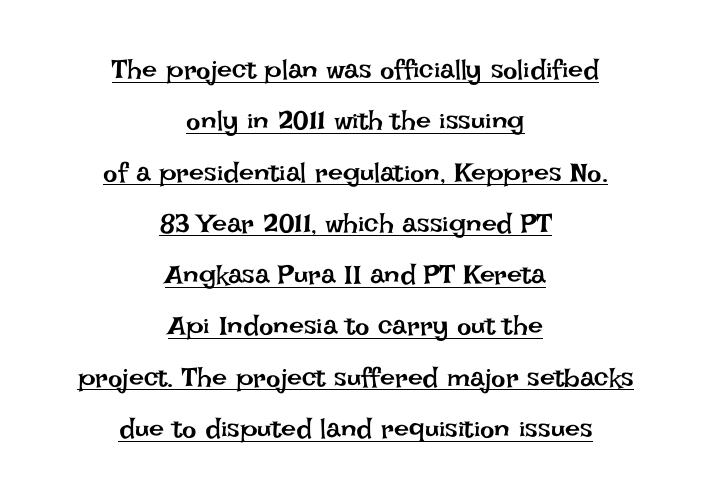
{"italic": "no", "bold": "no", "underline": "yes", "align": "center", "line_spacing": "loose", "line_spacing_ratio": 1.9, "letter_spacing": "normal", "letter_spacing_em": 0.0, "glyph_px": 27}
